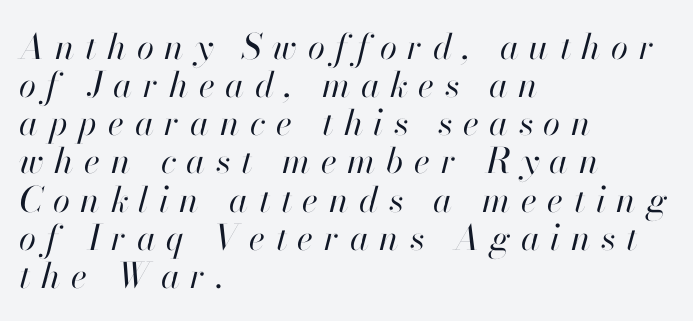
Q: Is the text bold? A: No.
Q: Is the text italic (slanted)? A: Yes, it leans right by about 13 degrees.
Q: Is the text underlined? A: No.
Q: How is the paragraph aligned? A: Left-aligned.
Q: Is the spacing between letters normal or unusually wide? A: Unusually wide.
Q: Is the spacing between lines tight, normal or loose? A: Tight.
Q: Width (condensed, normal, or wide)? A: Normal.
Q: Stroke contrast? A: High.
Q: x-height? A: Small.
Q: Monospaced? A: No.
